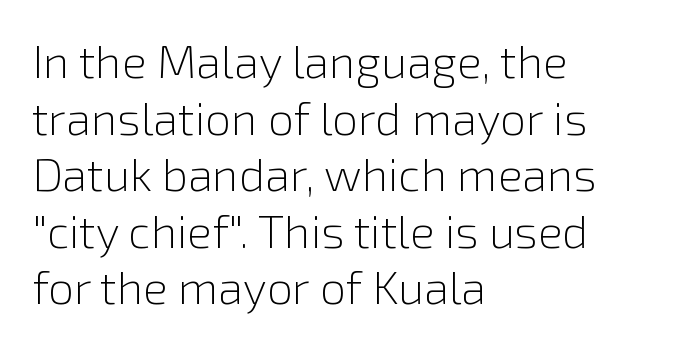
{"serif": "no", "italic": "no", "bold": "no", "weight": "light", "width": "normal", "x_height": "medium", "monospaced": "no", "underline": "no", "align": "left", "line_spacing_ratio": 1.23, "letter_spacing": "normal", "letter_spacing_em": 0.0, "glyph_px": 46}
